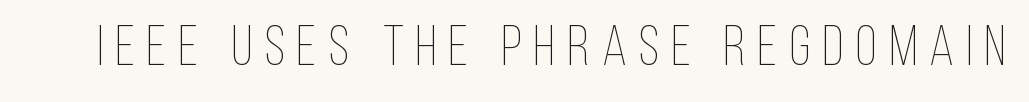
{"italic": "no", "bold": "no", "weight": "thin", "width": "condensed", "stroke_contrast": "low", "x_height": "large", "monospaced": "no", "underline": "no", "letter_spacing": "wide", "letter_spacing_em": 0.22, "glyph_px": 56}
